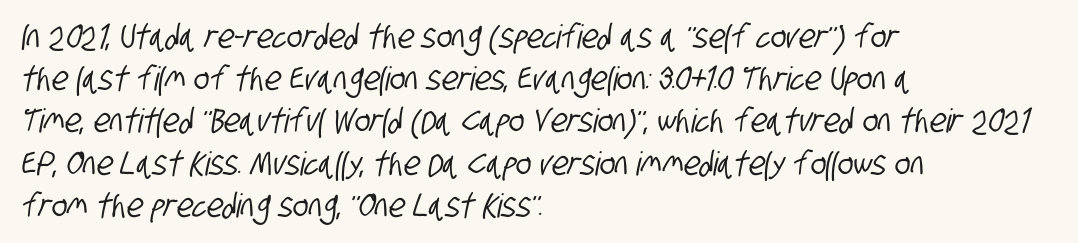
{"serif": "no", "width": "condensed", "stroke_contrast": "low", "x_height": "large", "monospaced": "no", "underline": "no", "align": "left", "line_spacing": "normal", "line_spacing_ratio": 1.28, "letter_spacing": "normal", "letter_spacing_em": 0.0, "glyph_px": 33}
